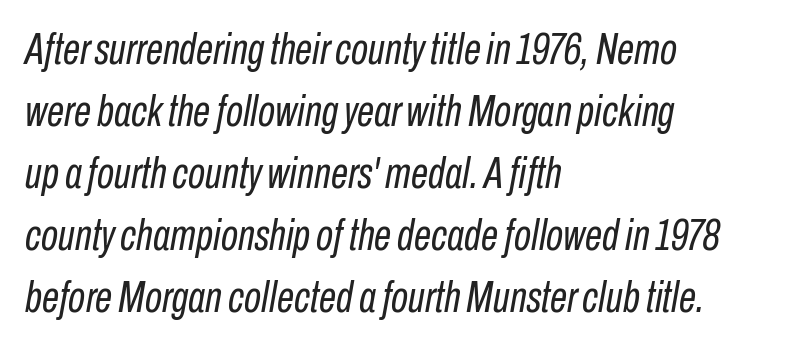
Q: Is the text bold? A: No.
Q: Is the text italic (slanted)? A: Yes, it leans right by about 10 degrees.
Q: Is the text underlined? A: No.
Q: How is the paragraph aligned? A: Left-aligned.
Q: Is the spacing between letters normal or unusually wide? A: Normal.
Q: Is the spacing between lines tight, normal or loose? A: Normal.
Q: Width (condensed, normal, or wide)? A: Condensed.
Q: Stroke contrast? A: Low.
Q: x-height? A: Medium.
Q: Monospaced? A: No.
